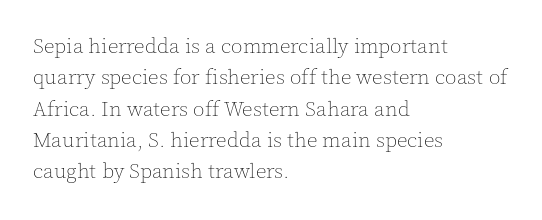
{"italic": "no", "bold": "no", "underline": "no", "align": "left", "line_spacing": "normal", "line_spacing_ratio": 1.49, "letter_spacing": "normal", "letter_spacing_em": 0.0, "glyph_px": 21}
